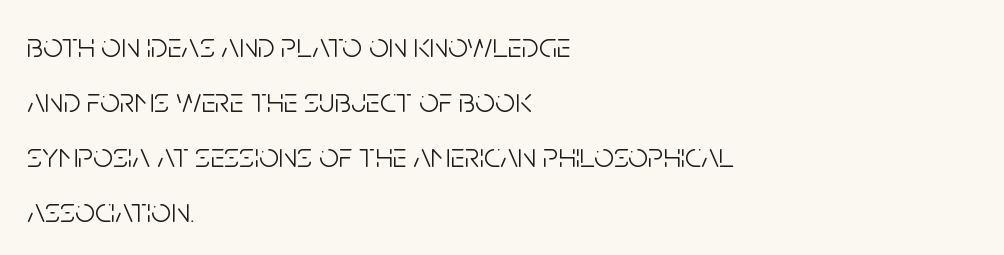
The image shows 35 px light, condensed sans-serif type, upright; set left-aligned, normal line spacing (1.57x), normal letter spacing, not underlined; low stroke contrast and a large x-height.
